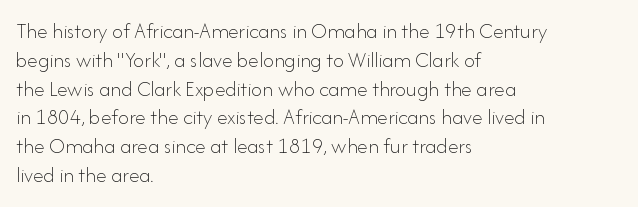
{"italic": "no", "bold": "no", "underline": "no", "align": "left", "line_spacing": "normal", "line_spacing_ratio": 1.31, "letter_spacing": "normal", "letter_spacing_em": 0.0, "glyph_px": 22}
